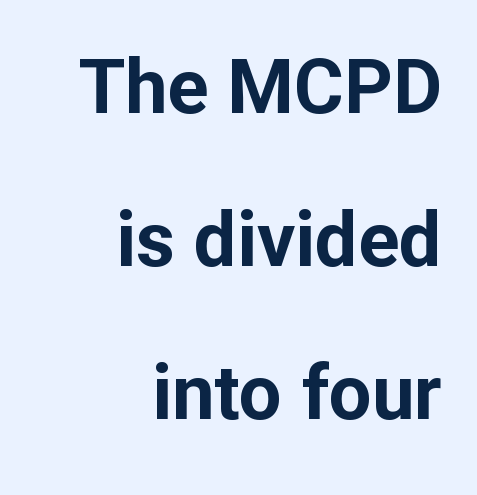
Q: Is the text bold? A: Yes.
Q: Is the text italic (slanted)? A: No, it is upright.
Q: Is the typeface a serif or a sans-serif typeface? A: Sans-serif.
Q: Is the text underlined? A: No.
Q: How is the paragraph aligned? A: Right-aligned.
Q: Is the spacing between letters normal or unusually wide? A: Normal.
Q: Is the spacing between lines tight, normal or loose? A: Loose.
Q: Width (condensed, normal, or wide)? A: Normal.
Q: Stroke contrast? A: Low.
Q: x-height? A: Medium.
Q: Monospaced? A: No.
